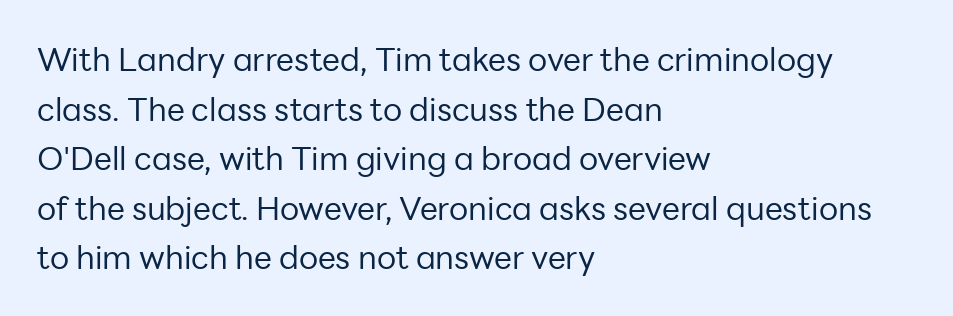
Q: Is the text bold? A: No.
Q: Is the text italic (slanted)? A: No, it is upright.
Q: Is the typeface a serif or a sans-serif typeface? A: Sans-serif.
Q: Is the text underlined? A: No.
Q: How is the paragraph aligned? A: Left-aligned.
Q: Is the spacing between letters normal or unusually wide? A: Normal.
Q: Is the spacing between lines tight, normal or loose? A: Normal.
Q: Width (condensed, normal, or wide)? A: Normal.
Q: Stroke contrast? A: Low.
Q: x-height? A: Medium.
Q: Monospaced? A: No.
